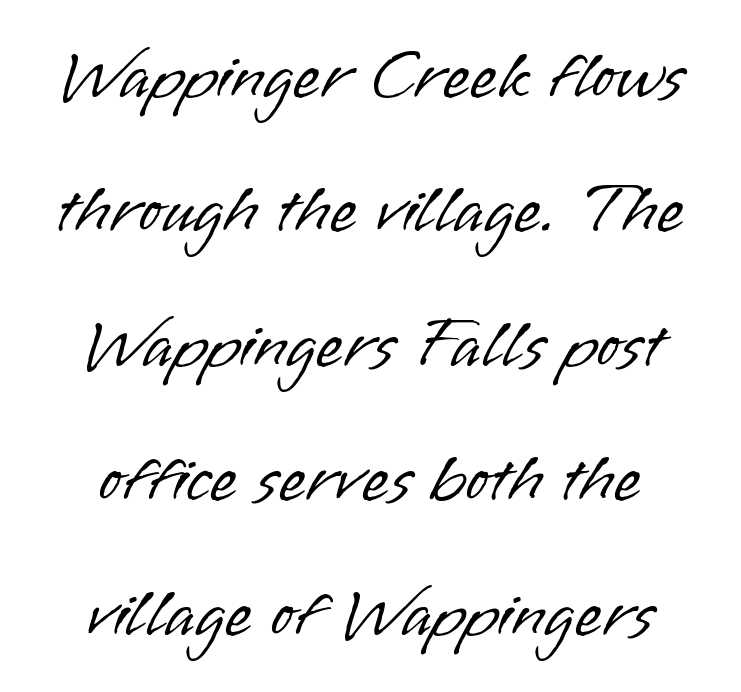
{"serif": "no", "bold": "no", "weight": "light", "width": "normal", "stroke_contrast": "low", "x_height": "small", "monospaced": "no", "underline": "no", "align": "center", "line_spacing": "loose", "line_spacing_ratio": 1.92, "letter_spacing": "normal", "letter_spacing_em": 0.0, "glyph_px": 70}
